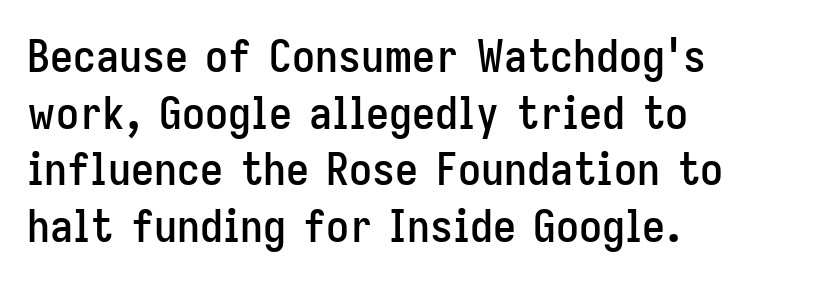
{"serif": "no", "italic": "no", "width": "condensed", "stroke_contrast": "low", "x_height": "medium", "monospaced": "no", "underline": "no", "align": "left", "line_spacing_ratio": 1.23, "letter_spacing": "normal", "letter_spacing_em": 0.0, "glyph_px": 46}
